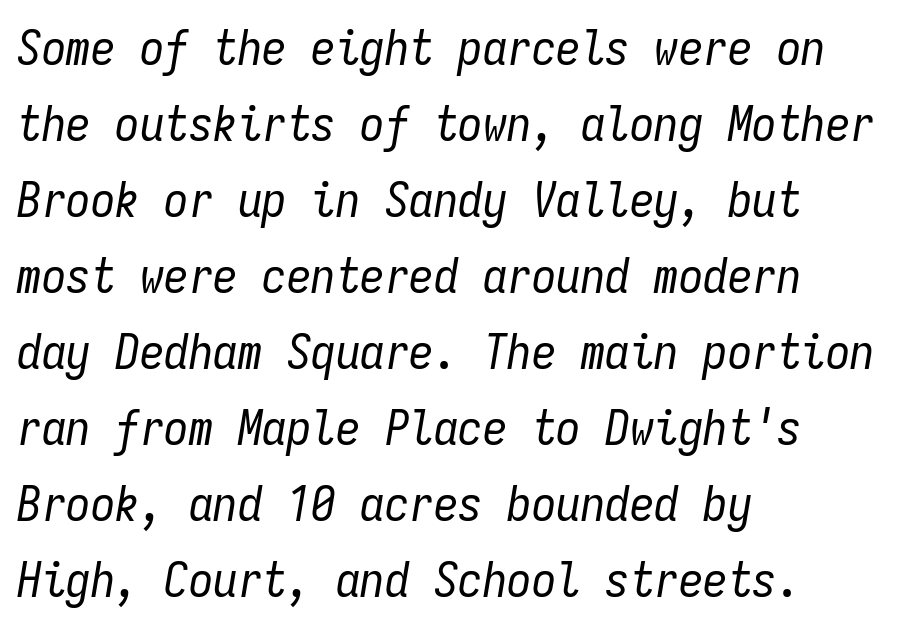
The designer left line spacing at the default. Posture: slanted. How are the letters spaced? Ordinarily, with no added tracking. The string is rendered with underlining switched off.
